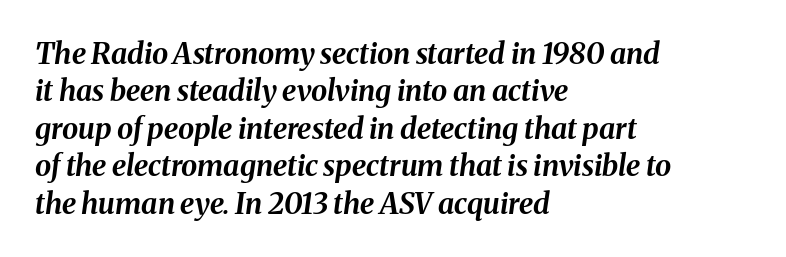
Italic? Definitely — the glyphs are oblique. In terms of leading, this rendering sits right in the middle. A typesetter would call this zero additional tracking. The zone under the glyphs is completely vacant.
